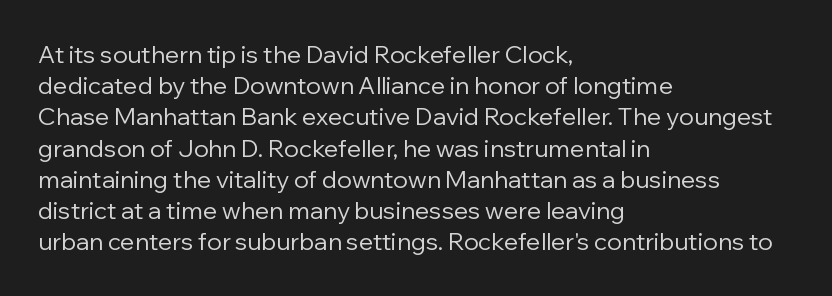
The ragged edge is on the right, which tells us the setting is flush left. The passage shown is not underscored anywhere. These lines were composed using upright roman letters. This sample uses plain, unmodified letter spacing. Reading down the column, the eye jumps a familiar distance to each next line.
